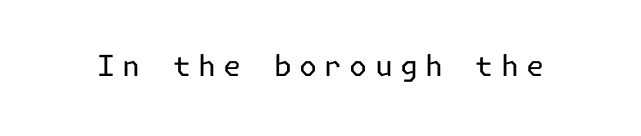
A typesetter would call this heavily tracked-out type. Stroke thickness stays within the range of a standard reading face or lighter. You can tell it's not italic because the verticals are truly vertical. Descenders are the only things crossing below the line. The type family on display is of the sans-serif kind.
